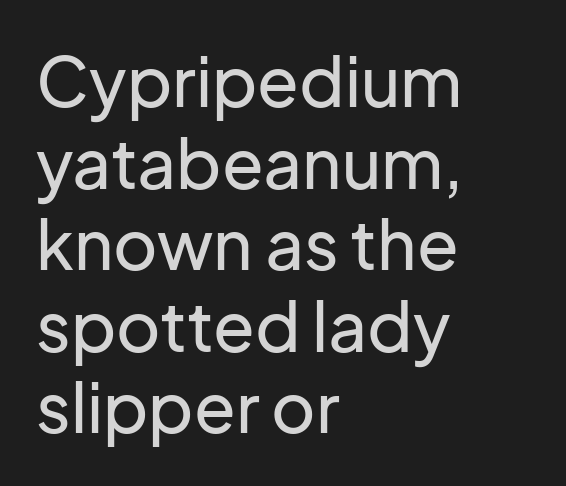
{"serif": "no", "italic": "no", "width": "normal", "stroke_contrast": "low", "x_height": "medium", "monospaced": "no", "underline": "no", "align": "left", "line_spacing_ratio": 1.2, "letter_spacing": "normal", "letter_spacing_em": 0.0, "glyph_px": 68}
